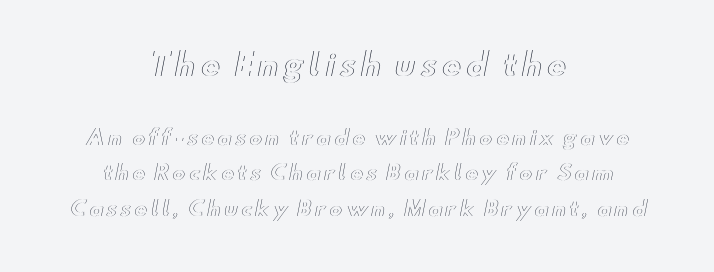
The image shows 30 px wide type; set centered, line spacing 1.77x, not underlined; the first (top) block is 1.5x larger; a small x-height.
